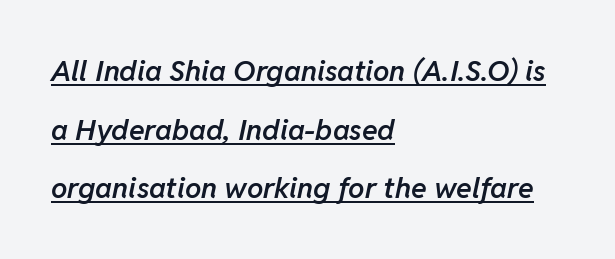
{"italic": "yes", "lean": "right", "slant_degrees": 11, "bold": "semi", "weight": "semibold", "width": "normal", "stroke_contrast": "low", "x_height": "medium", "monospaced": "no", "underline": "yes", "align": "left", "line_spacing": "loose", "line_spacing_ratio": 2.02, "letter_spacing": "normal", "letter_spacing_em": 0.0, "glyph_px": 29}
